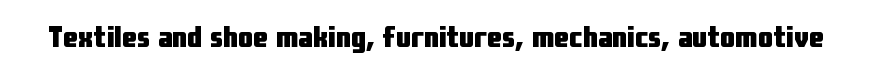
{"serif": "no", "italic": "no", "bold": "yes", "weight": "heavy", "width": "condensed", "stroke_contrast": "low", "x_height": "medium", "monospaced": "no", "underline": "no", "letter_spacing": "normal", "letter_spacing_em": 0.0, "glyph_px": 30}
